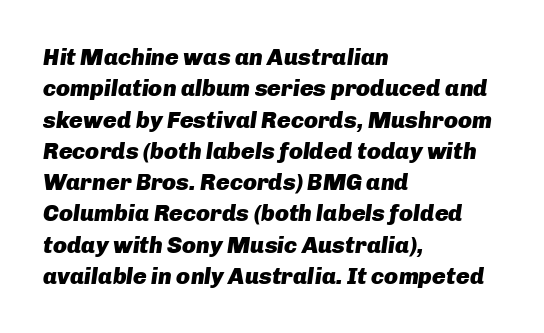
The image shows 23 px bold type, italic (leaning right); set left-aligned, normal line spacing (1.36x), normal letter spacing, not underlined.
